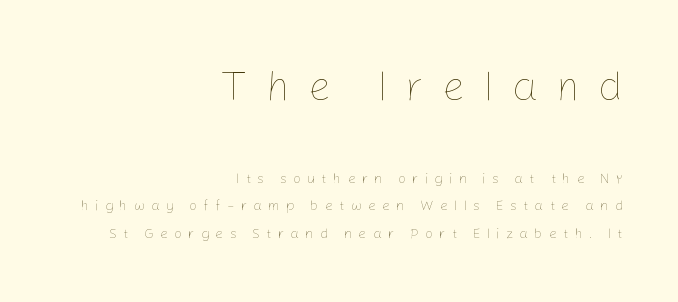
{"italic": "no", "bold": "no", "weight": "thin", "width": "normal", "stroke_contrast": "low", "x_height": "medium", "monospaced": "no", "underline": "no", "align": "right", "line_spacing": "loose", "line_spacing_ratio": 1.94, "letter_spacing": "wide", "letter_spacing_em": 0.44, "larger_block": "first", "size_ratio": 2.93, "glyph_px": 41}
